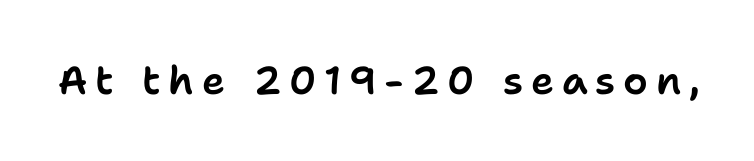
{"serif": "no", "italic": "no", "width": "normal", "stroke_contrast": "low", "x_height": "medium", "monospaced": "no", "underline": "no", "letter_spacing": "wide", "letter_spacing_em": 0.2, "glyph_px": 39}
